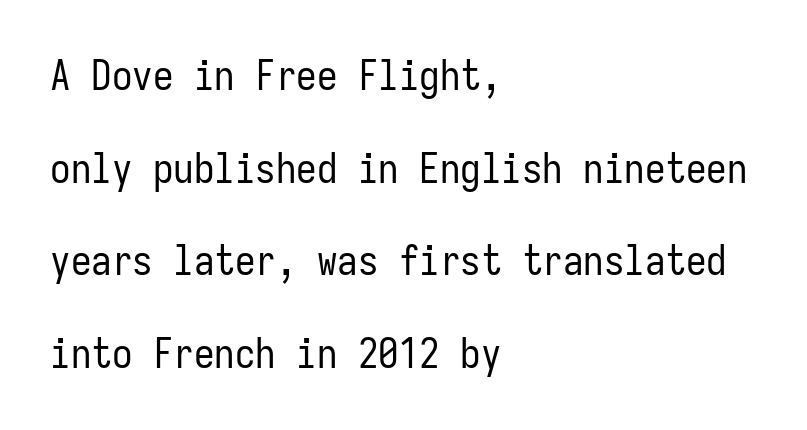
{"serif": "no", "italic": "no", "bold": "no", "weight": "regular", "width": "condensed", "stroke_contrast": "low", "x_height": "medium", "monospaced": "yes", "underline": "no", "align": "left", "line_spacing": "loose", "line_spacing_ratio": 2.26, "letter_spacing": "normal", "letter_spacing_em": 0.0, "glyph_px": 41}
